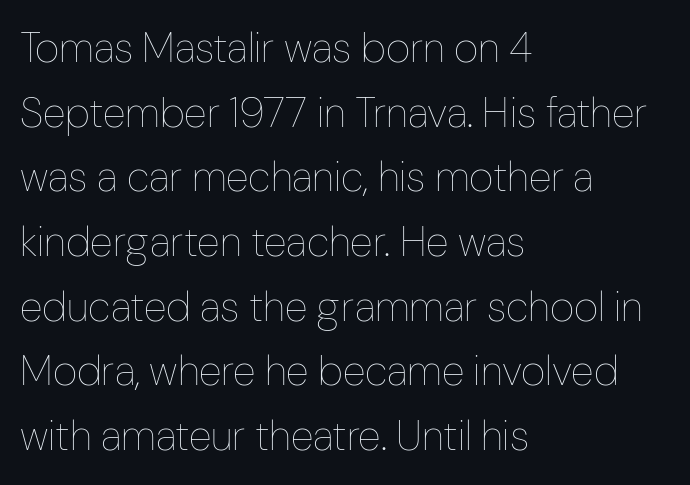
The face looks like a standard text weight, possibly lighter. Horizontal alignment here is leftward, the default for most running prose. The glyphs are unaccompanied by any horizontal stroke below them. This sample keeps an unexceptional amount of space between lines. Proportional: the letters do not fall into vertical columns. Unlike italic type, these characters show no tilt at all.
